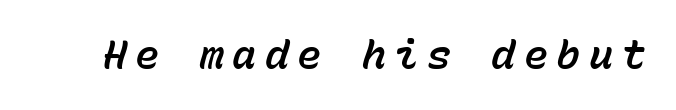
The letters march in equal steps, a hallmark of fixed-pitch type. Spacing between characters has been opened up far beyond the box default. Quick note: underline off. There's an unmistakable incline to the writing here.
